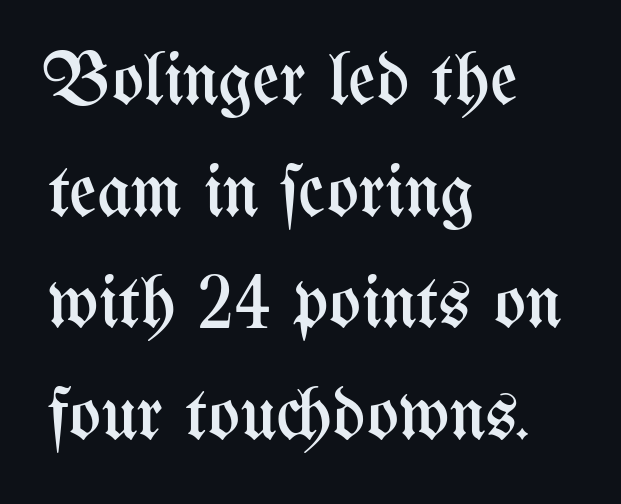
No heavy texture on the line: the type isn't bold. This rendering leaves character spacing at its baseline value. The rendering uses natural spacing where letterforms have individual widths. The rendering anchors every line to the left-hand side.
